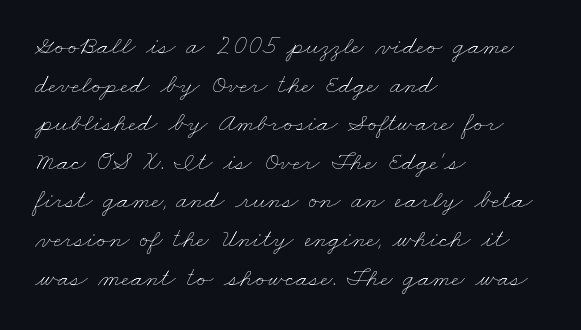
{"bold": "no", "underline": "no", "align": "left", "line_spacing": "normal", "line_spacing_ratio": 1.43, "letter_spacing": "normal", "letter_spacing_em": 0.0, "glyph_px": 27}
